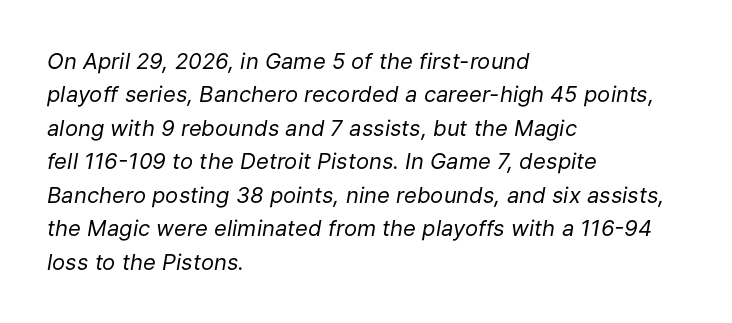
What's the leading like? Ordinary, nothing unusual. Descenders hang freely into open space. This is oblique type, the kind used for emphasis or titles. You could call the tracking neutral — neither tight nor loose. A classic flush-left, rag-right setting is used for this passage. Heft: none added — not bold.
